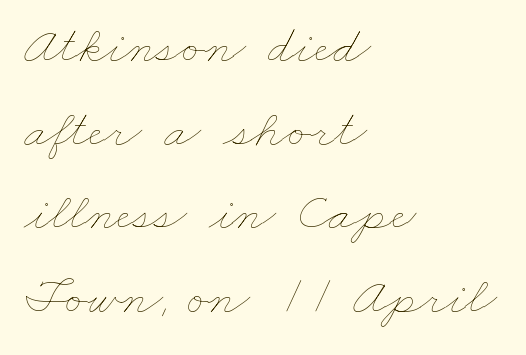
{"bold": "no", "weight": "thin", "width": "wide", "stroke_contrast": "low", "x_height": "small", "monospaced": "no", "underline": "no", "align": "left", "line_spacing": "normal", "line_spacing_ratio": 1.55, "letter_spacing": "normal", "letter_spacing_em": 0.0, "glyph_px": 54}
